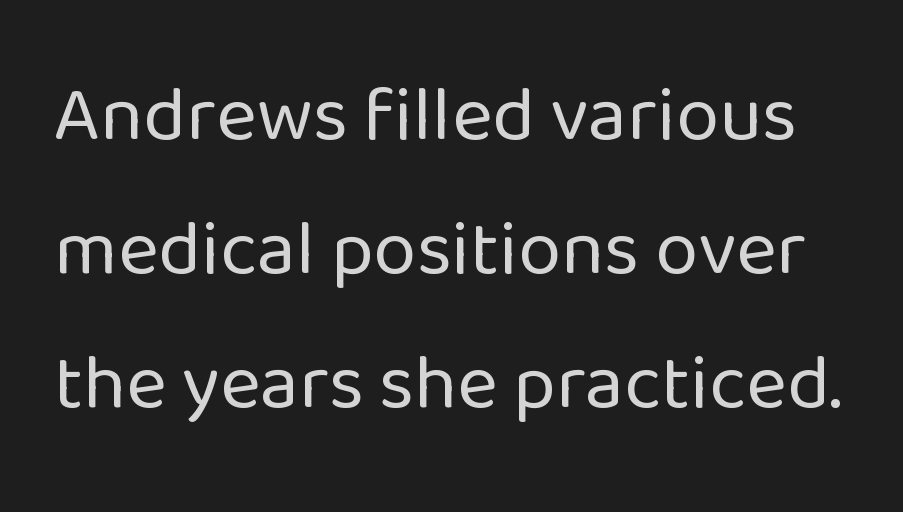
Q: Is the text bold? A: No.
Q: Is the text italic (slanted)? A: No, it is upright.
Q: Is the typeface a serif or a sans-serif typeface? A: Sans-serif.
Q: Is the text underlined? A: No.
Q: Is the spacing between letters normal or unusually wide? A: Normal.
Q: Width (condensed, normal, or wide)? A: Normal.
Q: Stroke contrast? A: Low.
Q: x-height? A: Medium.
Q: Monospaced? A: No.
